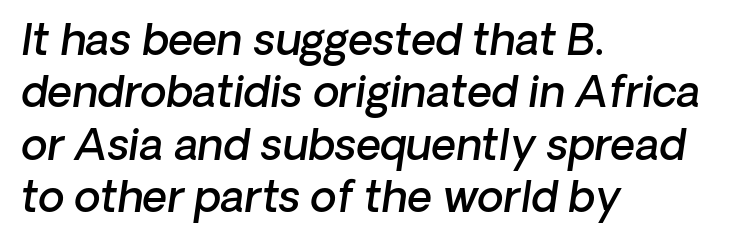
The image shows 43 px semibold sans-serif type; set left-aligned, line spacing 1.22x, normal letter spacing, not underlined; low stroke contrast and a medium x-height.
